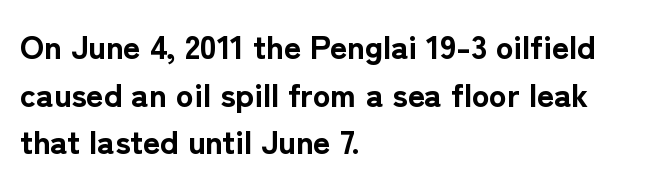
Q: Is the text bold? A: Yes.
Q: Is the text italic (slanted)? A: No, it is upright.
Q: Is the typeface a serif or a sans-serif typeface? A: Sans-serif.
Q: Is the text underlined? A: No.
Q: How is the paragraph aligned? A: Left-aligned.
Q: Is the spacing between letters normal or unusually wide? A: Normal.
Q: Is the spacing between lines tight, normal or loose? A: Normal.
Q: Width (condensed, normal, or wide)? A: Normal.
Q: Stroke contrast? A: Low.
Q: x-height? A: Medium.
Q: Monospaced? A: No.
